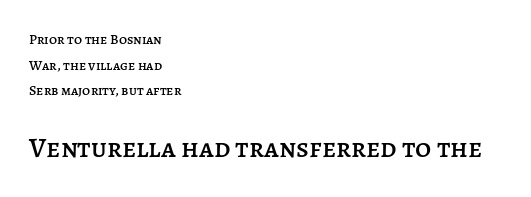
{"italic": "no", "width": "normal", "stroke_contrast": "low", "x_height": "large", "monospaced": "no", "underline": "no", "align": "left", "line_spacing_ratio": 1.83, "letter_spacing": "normal", "letter_spacing_em": 0.0, "larger_block": "second", "size_ratio": 2.0, "glyph_px": 28}
